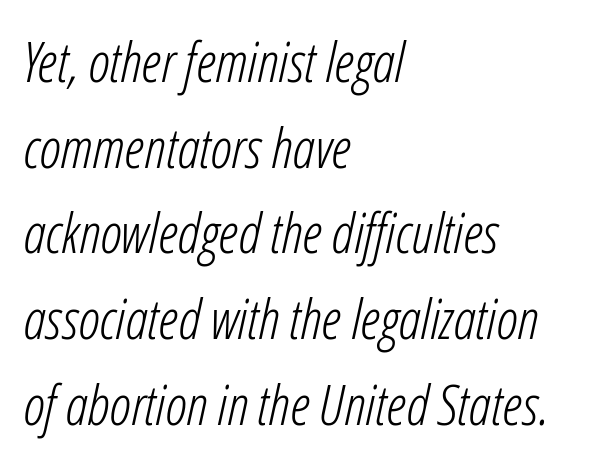
Q: Is the text bold? A: No.
Q: Is the text italic (slanted)? A: Yes, it leans right by about 12 degrees.
Q: Is the text underlined? A: No.
Q: How is the paragraph aligned? A: Left-aligned.
Q: Is the spacing between letters normal or unusually wide? A: Normal.
Q: Is the spacing between lines tight, normal or loose? A: Normal.
Q: Width (condensed, normal, or wide)? A: Condensed.
Q: Stroke contrast? A: Low.
Q: x-height? A: Medium.
Q: Monospaced? A: No.
